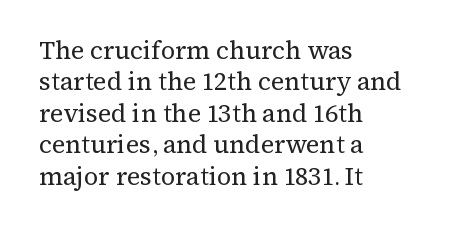
{"italic": "no", "bold": "no", "underline": "no", "align": "left", "line_spacing": "normal", "line_spacing_ratio": 1.26, "letter_spacing": "normal", "letter_spacing_em": 0.0, "glyph_px": 25}
